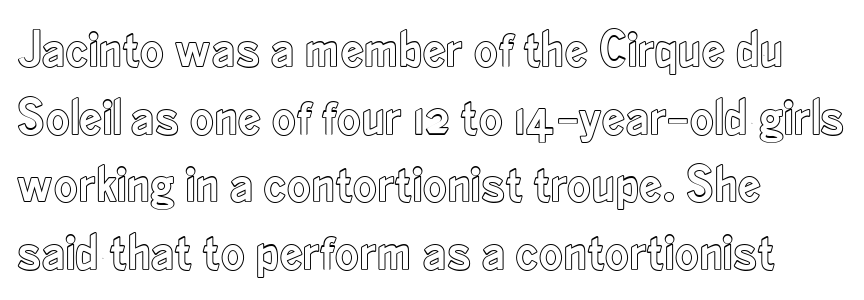
No extra tracking has been applied to these lines. In CSS terms this would be text-align: left. The letters advance in unequal steps, a hallmark of proportional type. Reading down the column, the eye jumps a familiar distance to each next line. The foot of each line stays bare and open.
